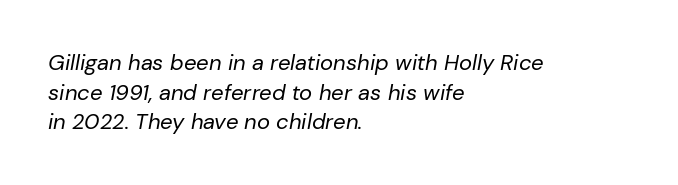
The image shows 22 px text type, italic (leaning right); set left-aligned, normal line spacing (1.35x), normal letter spacing, not underlined.
